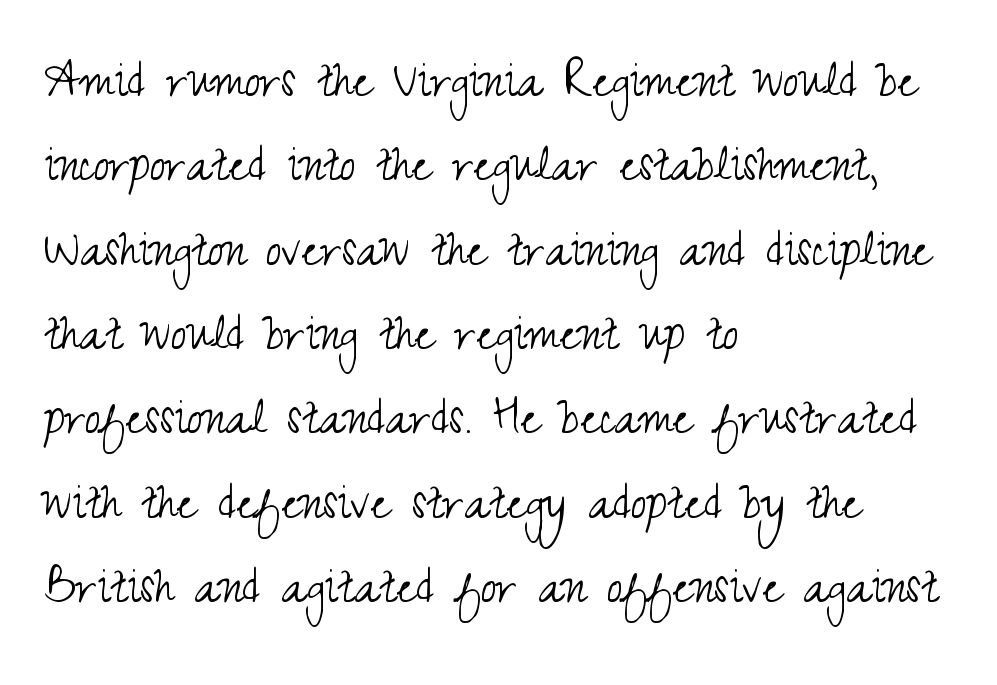
Q: Is the text bold? A: No.
Q: Is the text italic (slanted)? A: No, it is upright.
Q: Is the typeface a serif or a sans-serif typeface? A: Sans-serif.
Q: Is the text underlined? A: No.
Q: How is the paragraph aligned? A: Left-aligned.
Q: Is the spacing between letters normal or unusually wide? A: Normal.
Q: Is the spacing between lines tight, normal or loose? A: Normal.
Q: Width (condensed, normal, or wide)? A: Condensed.
Q: Stroke contrast? A: Medium.
Q: x-height? A: Small.
Q: Monospaced? A: No.
